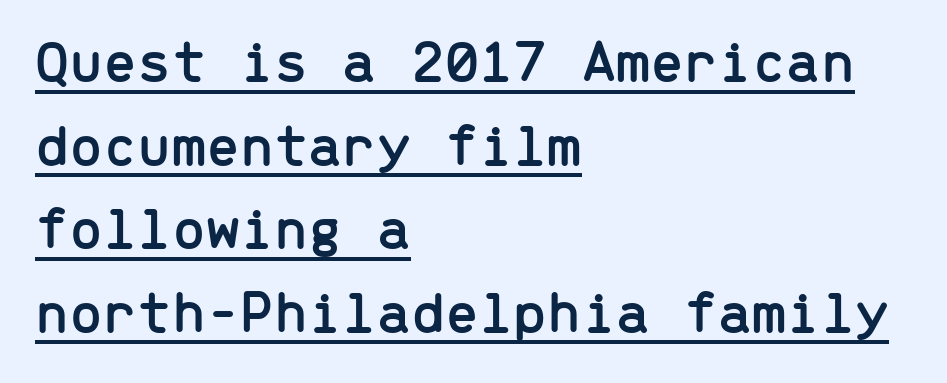
The image shows 61 px sans-serif type, upright, monospaced; set left-aligned, normal line spacing (1.37x), normal letter spacing, underlined; low stroke contrast and a medium x-height.
